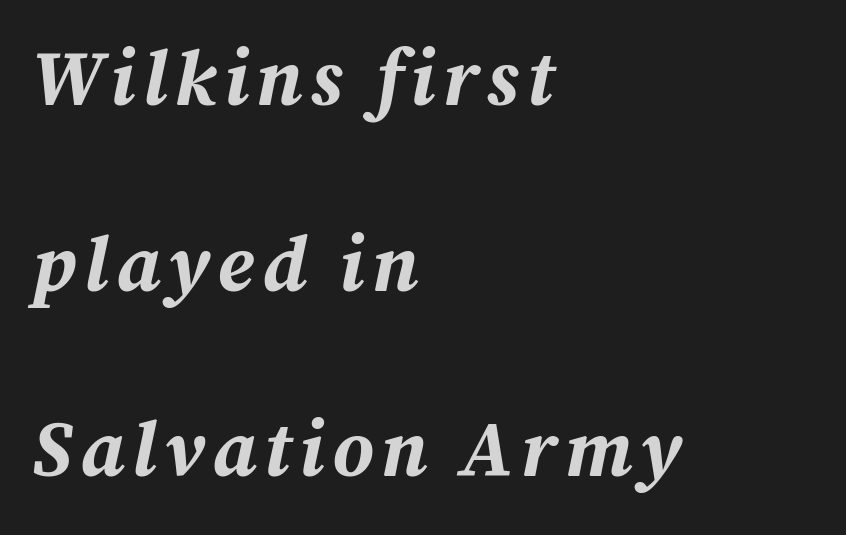
The image shows 78 px bold type, italic (leaning right); set left-aligned, loose line spacing (2.38x), not underlined; medium stroke contrast and a medium x-height.
